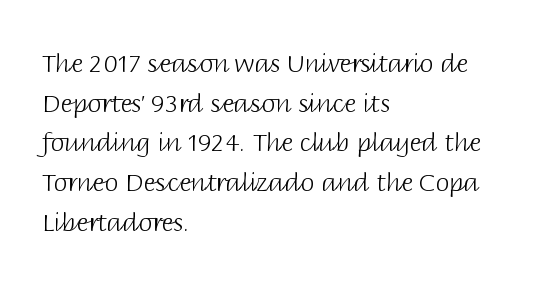
Q: Is the text bold? A: No.
Q: Is the text italic (slanted)? A: No, it is upright.
Q: Is the text underlined? A: No.
Q: How is the paragraph aligned? A: Left-aligned.
Q: Is the spacing between letters normal or unusually wide? A: Normal.
Q: Is the spacing between lines tight, normal or loose? A: Normal.
